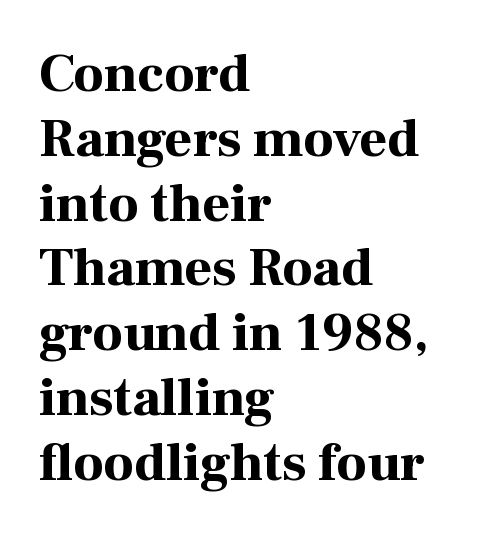
Q: Is the text bold? A: Yes.
Q: Is the text italic (slanted)? A: No, it is upright.
Q: Is the typeface a serif or a sans-serif typeface? A: Serif.
Q: Is the text underlined? A: No.
Q: How is the paragraph aligned? A: Left-aligned.
Q: Is the spacing between letters normal or unusually wide? A: Normal.
Q: Width (condensed, normal, or wide)? A: Normal.
Q: Stroke contrast? A: High.
Q: x-height? A: Medium.
Q: Monospaced? A: No.
